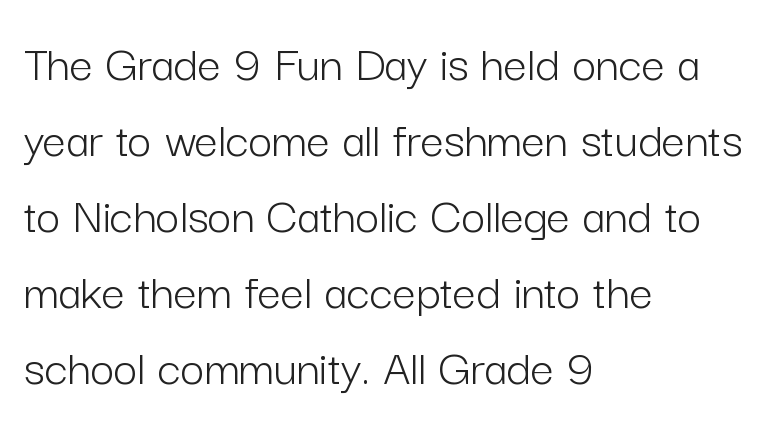
Q: Is the text bold? A: No.
Q: Is the text italic (slanted)? A: No, it is upright.
Q: Is the typeface a serif or a sans-serif typeface? A: Sans-serif.
Q: Is the text underlined? A: No.
Q: How is the paragraph aligned? A: Left-aligned.
Q: Is the spacing between letters normal or unusually wide? A: Normal.
Q: Is the spacing between lines tight, normal or loose? A: Normal.
Q: Width (condensed, normal, or wide)? A: Normal.
Q: Stroke contrast? A: Low.
Q: x-height? A: Medium.
Q: Monospaced? A: No.
